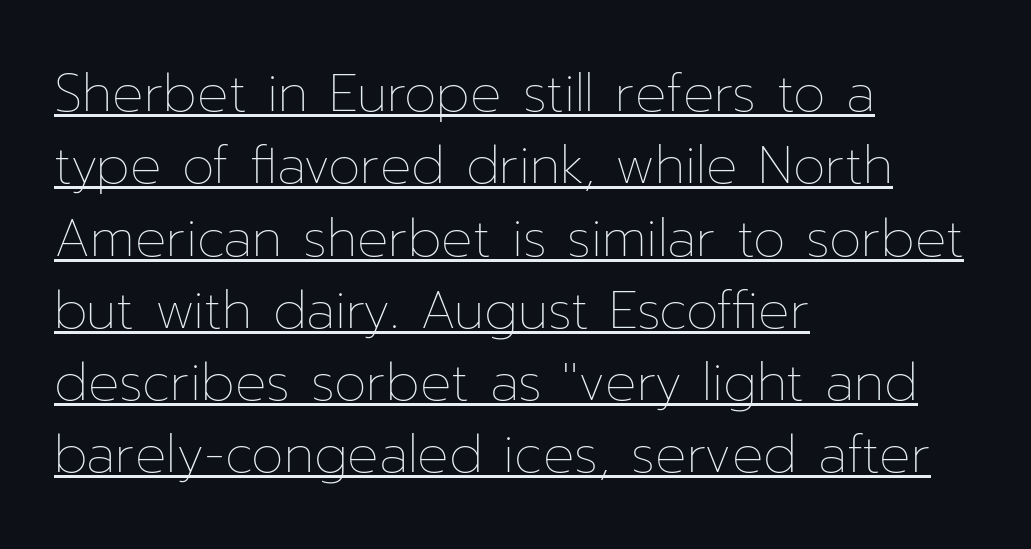
Like a heading marked for emphasis, these lines bear an underscore. The face looks like a standard text weight, possibly lighter. In terms of posture, this sample is upright. The rendering anchors every line to the left-hand side.
